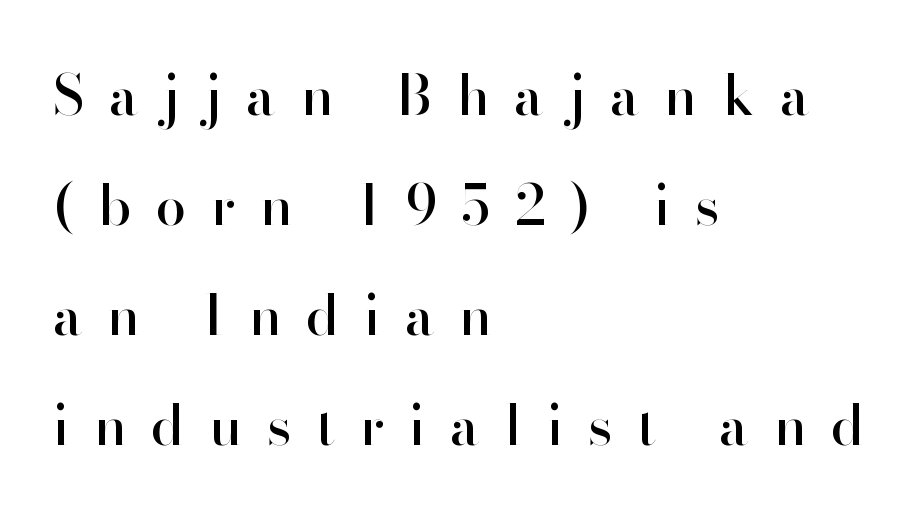
The image shows 55 px sans-serif type, upright; set left-aligned, loose line spacing (2.0x), unusually wide letter spacing (+0.45 em), not underlined; high stroke contrast and a small x-height.
